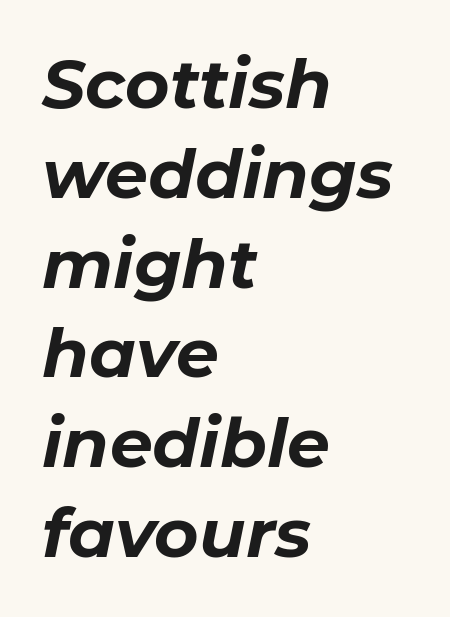
Q: Is the text bold? A: Yes.
Q: Is the text italic (slanted)? A: Yes, it leans right by about 11 degrees.
Q: Is the text underlined? A: No.
Q: How is the paragraph aligned? A: Left-aligned.
Q: Is the spacing between letters normal or unusually wide? A: Normal.
Q: Is the spacing between lines tight, normal or loose? A: Normal.
Q: Width (condensed, normal, or wide)? A: Normal.
Q: Stroke contrast? A: Low.
Q: x-height? A: Medium.
Q: Monospaced? A: No.
